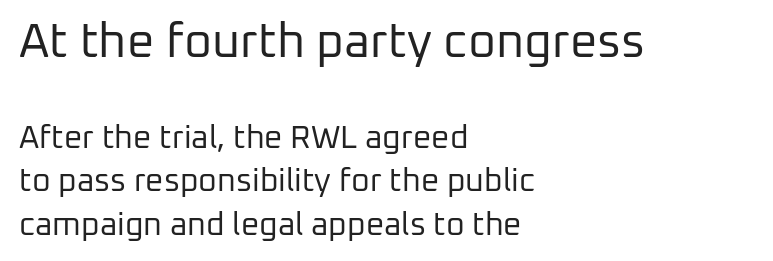
The image shows 48 px regular-weight sans-serif type, upright; set left-aligned, normal line spacing (1.35x), normal letter spacing, not underlined; the first (top) block is 1.5x larger; low stroke contrast and a medium x-height.
